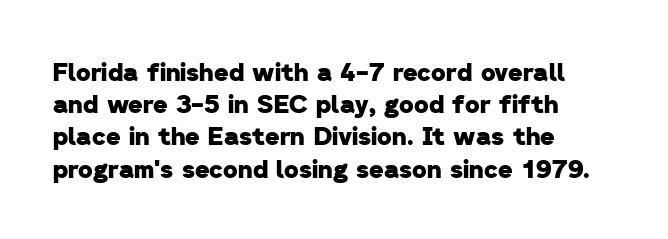
{"bold": "yes", "underline": "no", "align": "left", "line_spacing": "normal", "line_spacing_ratio": 1.29, "letter_spacing": "normal", "letter_spacing_em": 0.0, "glyph_px": 25}
